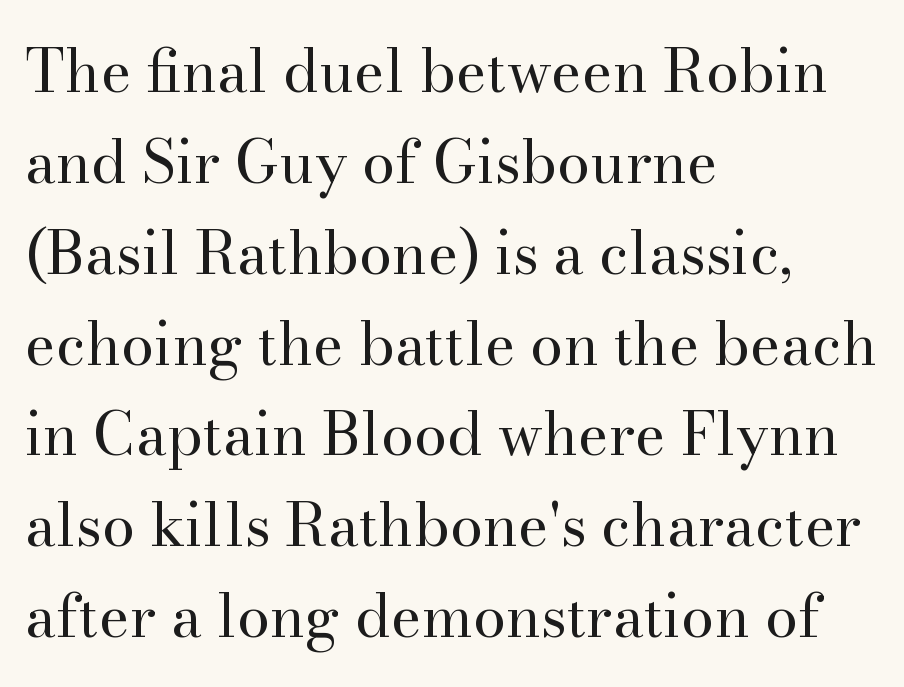
The image shows 59 px regular-weight serif type, upright; set left-aligned, normal line spacing (1.54x), normal letter spacing, not underlined; high stroke contrast and a small x-height.
